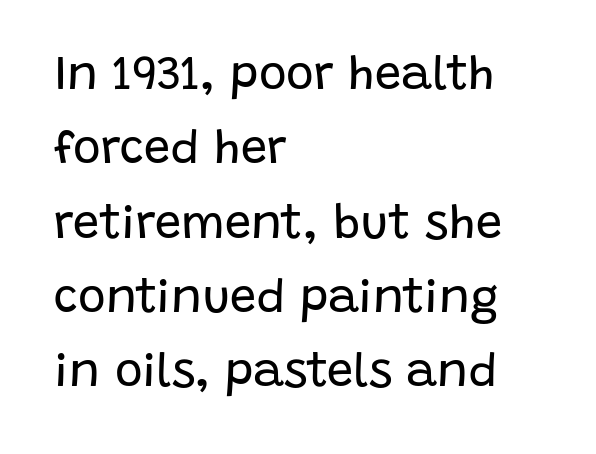
Unbolded letterforms with no extra heft. Default kerning and tracking; the words read as compact shapes. Regular leading. Are there feet on the stems? There aren't — it's a sans.
